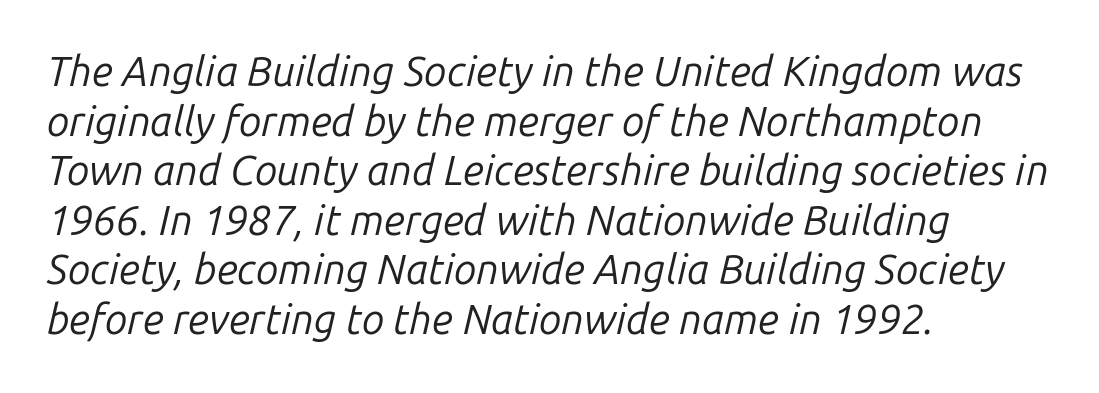
Q: Is the text bold? A: No.
Q: Is the text italic (slanted)? A: Yes, it leans right by about 14 degrees.
Q: Is the text underlined? A: No.
Q: How is the paragraph aligned? A: Left-aligned.
Q: Is the spacing between letters normal or unusually wide? A: Normal.
Q: Width (condensed, normal, or wide)? A: Normal.
Q: Stroke contrast? A: Low.
Q: x-height? A: Medium.
Q: Monospaced? A: No.
